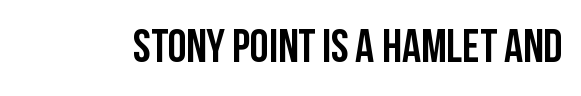
{"serif": "no", "italic": "no", "width": "condensed", "stroke_contrast": "low", "x_height": "large", "monospaced": "no", "underline": "no", "letter_spacing": "normal", "letter_spacing_em": 0.0, "glyph_px": 47}
